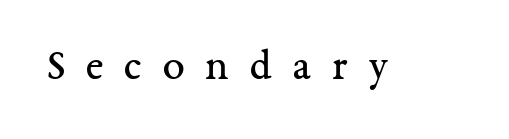
{"serif": "yes", "italic": "no", "bold": "no", "weight": "regular", "width": "normal", "stroke_contrast": "medium", "x_height": "medium", "monospaced": "no", "underline": "no", "letter_spacing": "wide", "letter_spacing_em": 0.48, "glyph_px": 44}
